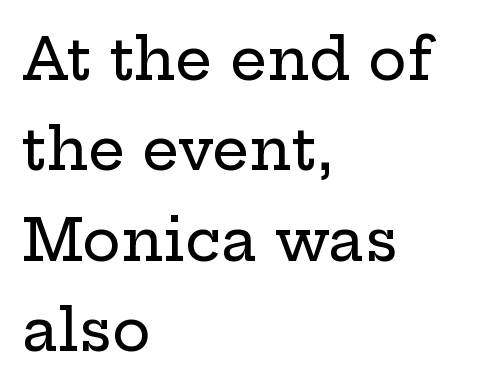
Classification — serif. Descender tails drop into unmarked territory. The face used here is rendered with its standard letterfit. Interline gaps are of average width in this sample. The type sits square on the baseline with zero lean.
